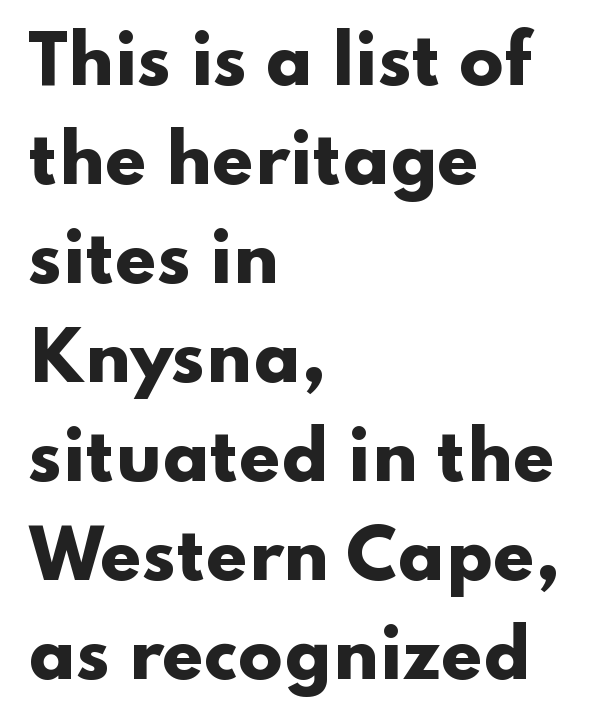
Q: Is the text bold? A: Yes.
Q: Is the text italic (slanted)? A: No, it is upright.
Q: Is the typeface a serif or a sans-serif typeface? A: Sans-serif.
Q: Is the text underlined? A: No.
Q: How is the paragraph aligned? A: Left-aligned.
Q: Is the spacing between letters normal or unusually wide? A: Normal.
Q: Is the spacing between lines tight, normal or loose? A: Normal.
Q: Width (condensed, normal, or wide)? A: Wide.
Q: Stroke contrast? A: Low.
Q: x-height? A: Small.
Q: Monospaced? A: No.
